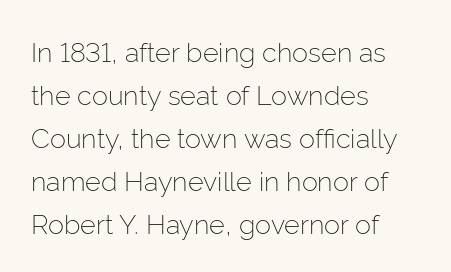
The image shows 27 px text type, upright; set left-aligned, normal line spacing (1.59x), normal letter spacing, not underlined.
